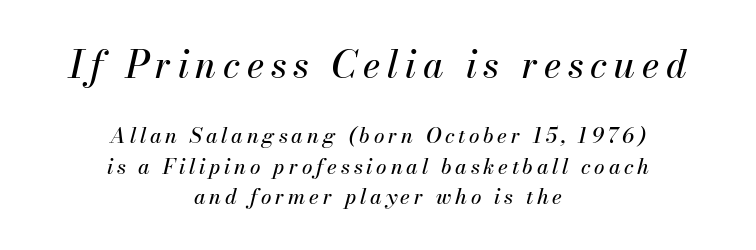
Both edges are ragged and mirror each other, which tells us the setting is centered. The rendering applies a slant to the glyphs. You could not count columns in this text — the font is proportionally spaced. The letters in the upper block stand taller than those in the block below.
